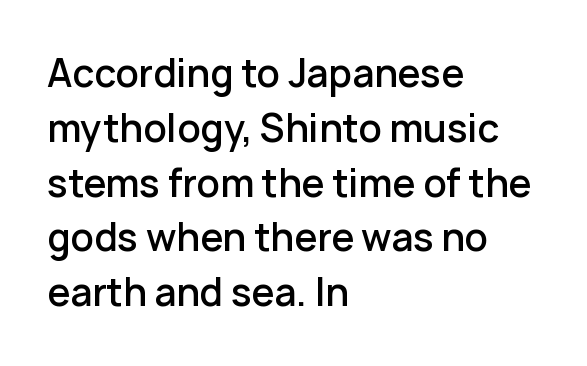
The image shows 37 px semibold sans-serif type, upright; set left-aligned, normal line spacing (1.48x), normal letter spacing, not underlined; low stroke contrast and a medium x-height.
